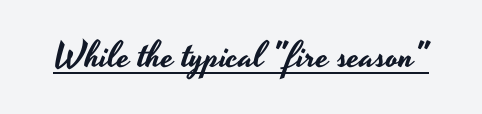
The image shows 37 px wide sans-serif type; set normal letter spacing, underlined; low stroke contrast and a small x-height.
